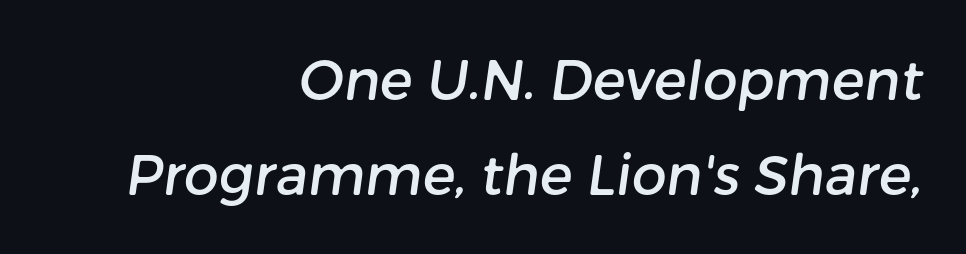
These lines keep a tight, regular rhythm from letter to letter. The face used here is proportionally spaced, like ordinary book or web type. Examine the stroke ends and you'll find no serifs. Where is the straight margin? On the right.
